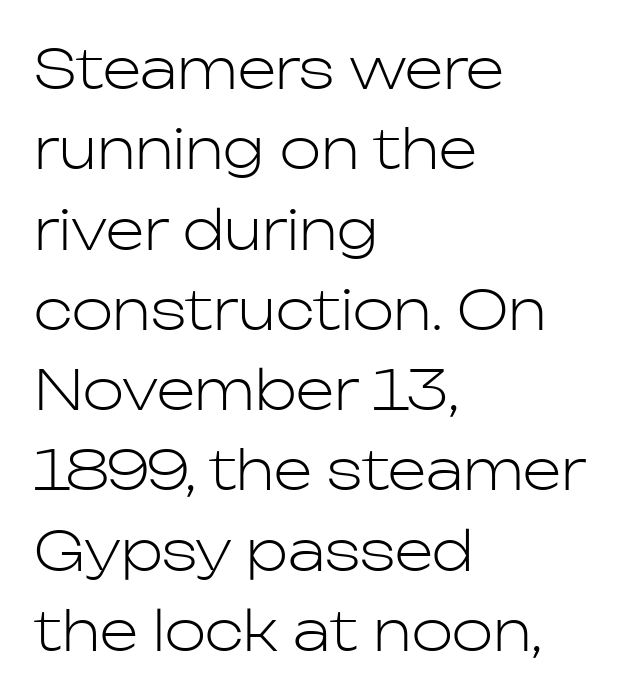
The image shows 55 px light sans-serif type, upright; set left-aligned, normal line spacing (1.46x), normal letter spacing, not underlined; low stroke contrast and a medium x-height.
